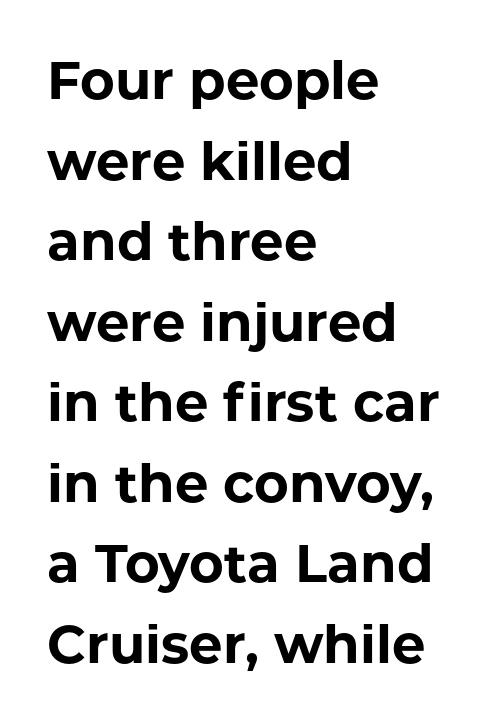
Weight: bold. Varying glyph widths throughout — classic text-font behaviour. Compared with typical paragraphs, the rows here are spaced about the same. Check the space under the baseline: it is left empty.
